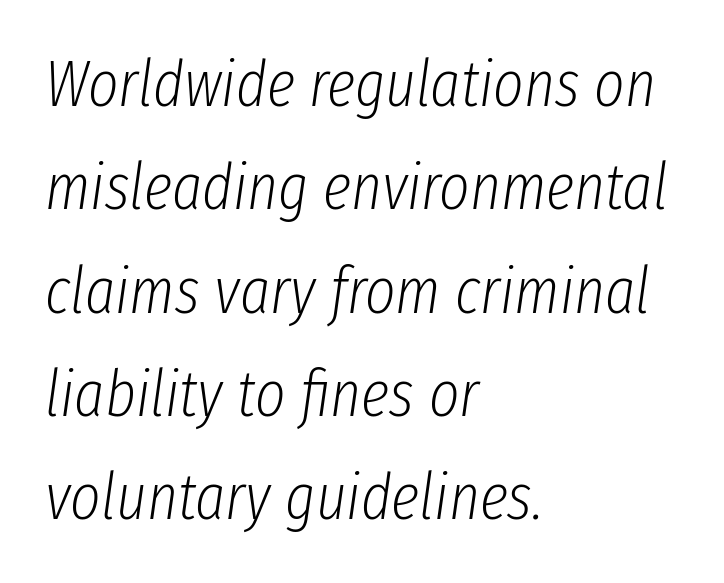
Q: Is the text bold? A: No.
Q: Is the text italic (slanted)? A: Yes, it leans right by about 8 degrees.
Q: Is the text underlined? A: No.
Q: How is the paragraph aligned? A: Left-aligned.
Q: Is the spacing between letters normal or unusually wide? A: Normal.
Q: Is the spacing between lines tight, normal or loose? A: Normal.
Q: Width (condensed, normal, or wide)? A: Condensed.
Q: Stroke contrast? A: Low.
Q: x-height? A: Medium.
Q: Monospaced? A: No.
